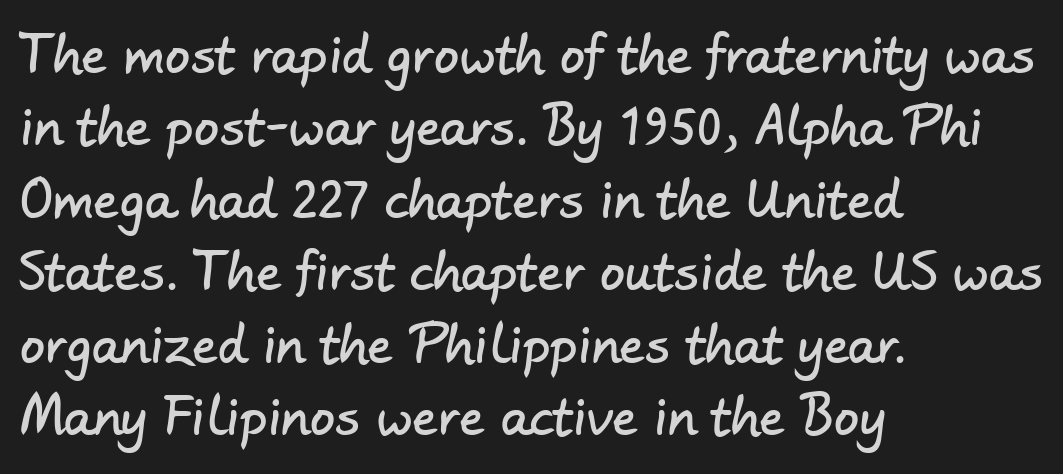
{"serif": "no", "width": "normal", "stroke_contrast": "low", "x_height": "small", "monospaced": "no", "underline": "no", "align": "left", "line_spacing": "normal", "line_spacing_ratio": 1.45, "letter_spacing": "normal", "letter_spacing_em": 0.0, "glyph_px": 50}
